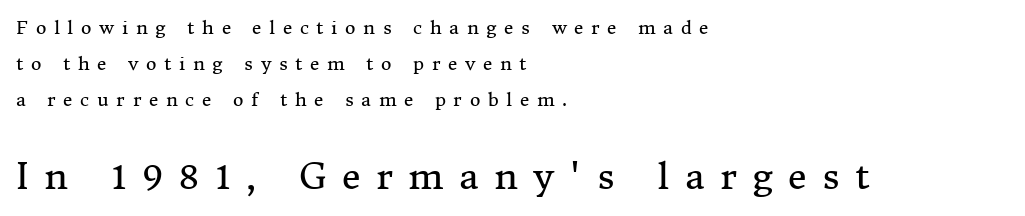
Q: Is the text bold? A: No.
Q: Is the text italic (slanted)? A: No, it is upright.
Q: Is the typeface a serif or a sans-serif typeface? A: Serif.
Q: Is the text underlined? A: No.
Q: How is the paragraph aligned? A: Left-aligned.
Q: Is the spacing between letters normal or unusually wide? A: Unusually wide.
Q: Is the spacing between lines tight, normal or loose? A: Loose.
Q: Which block of text is set in a larger size, the first (top) or the second (bottom)? A: The second (bottom) one.
Q: Width (condensed, normal, or wide)? A: Normal.
Q: Stroke contrast? A: Medium.
Q: x-height? A: Medium.
Q: Monospaced? A: No.
